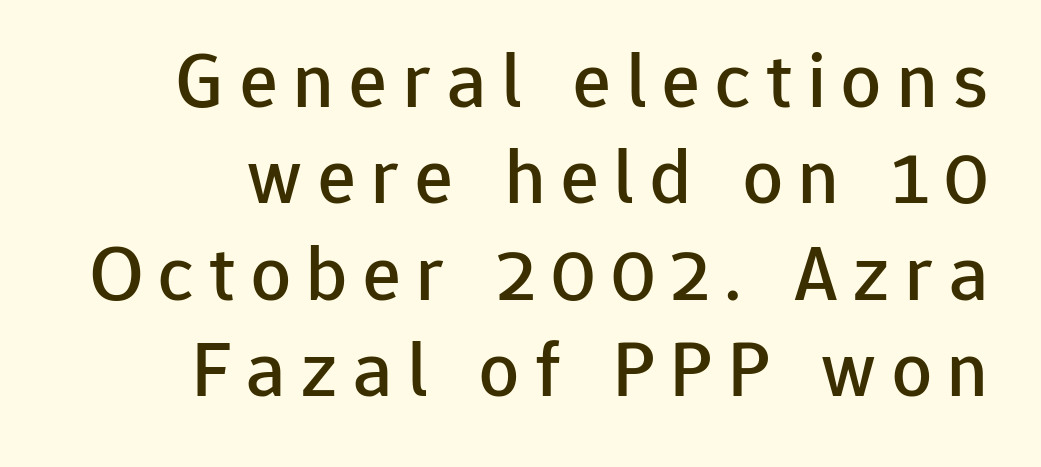
Q: Is the text italic (slanted)? A: No, it is upright.
Q: Is the typeface a serif or a sans-serif typeface? A: Sans-serif.
Q: Is the text underlined? A: No.
Q: Is the spacing between letters normal or unusually wide? A: Unusually wide.
Q: Width (condensed, normal, or wide)? A: Normal.
Q: Stroke contrast? A: Low.
Q: x-height? A: Medium.
Q: Monospaced? A: No.
